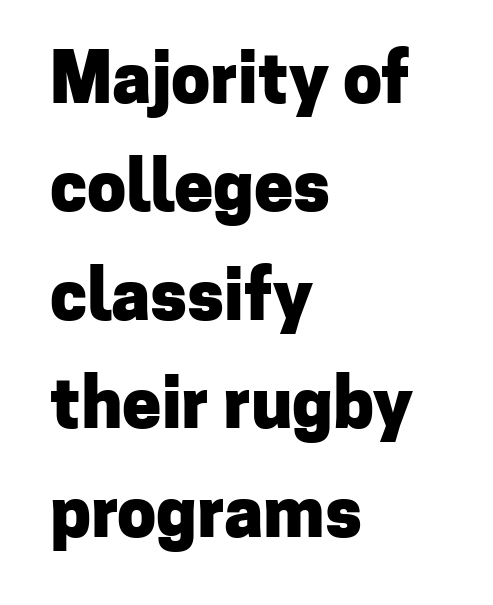
{"serif": "no", "italic": "no", "bold": "yes", "weight": "heavy", "width": "normal", "stroke_contrast": "low", "x_height": "medium", "monospaced": "no", "underline": "no", "align": "left", "line_spacing": "normal", "line_spacing_ratio": 1.55, "letter_spacing": "normal", "letter_spacing_em": 0.0, "glyph_px": 70}
